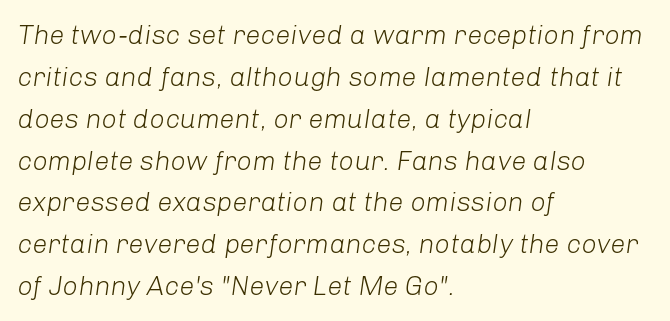
Q: Is the text bold? A: No.
Q: Is the text italic (slanted)? A: Yes, it leans right by about 8 degrees.
Q: Is the text underlined? A: No.
Q: How is the paragraph aligned? A: Left-aligned.
Q: Is the spacing between letters normal or unusually wide? A: Normal.
Q: Is the spacing between lines tight, normal or loose? A: Normal.
